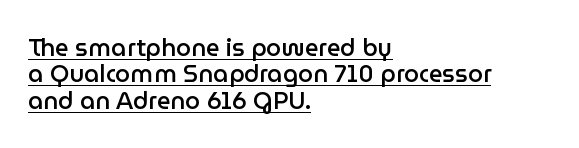
Quick note: not italic, upright. These characters rest on top of a visible drawn line. Alignment: flush left. Spacing between characters is what you'd get straight out of the box.
